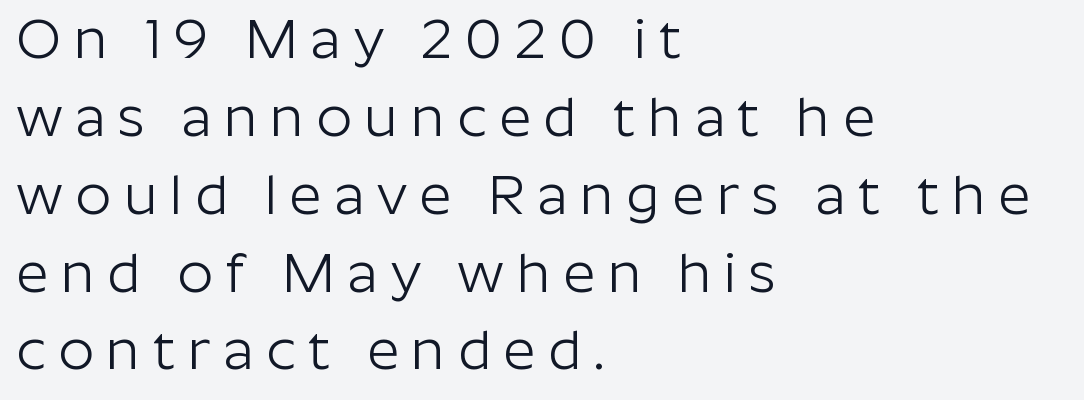
Q: Is the text bold? A: No.
Q: Is the text italic (slanted)? A: No, it is upright.
Q: Is the typeface a serif or a sans-serif typeface? A: Sans-serif.
Q: Is the text underlined? A: No.
Q: How is the paragraph aligned? A: Left-aligned.
Q: Is the spacing between letters normal or unusually wide? A: Unusually wide.
Q: Is the spacing between lines tight, normal or loose? A: Normal.
Q: Width (condensed, normal, or wide)? A: Normal.
Q: Stroke contrast? A: Low.
Q: x-height? A: Medium.
Q: Monospaced? A: No.
